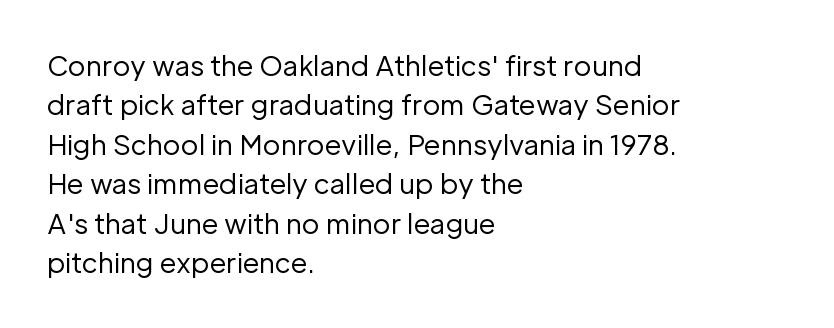
Quick note: not italic, upright. Is the stroke heavy? The answer is a plain regular-or-lighter. The setting favours the left margin, as ordinary paragraphs usually do. Has an underline been added? It has not. Tracking here is standard; glyphs follow each other at the usual distance. Line spacing here is normal.
